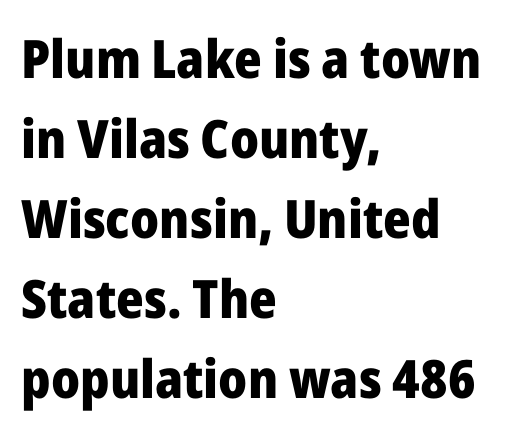
The image shows 53 px heavy sans-serif type, upright; set left-aligned, normal line spacing (1.51x), normal letter spacing, not underlined; low stroke contrast and a medium x-height.
